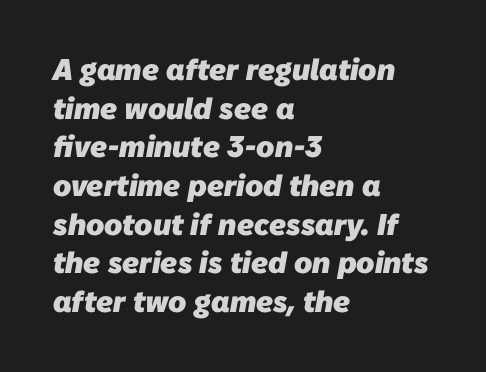
{"serif": "no", "bold": "yes", "weight": "heavy", "width": "normal", "stroke_contrast": "low", "x_height": "medium", "monospaced": "no", "underline": "no", "align": "left", "line_spacing": "normal", "line_spacing_ratio": 1.29, "letter_spacing": "normal", "letter_spacing_em": 0.0, "glyph_px": 30}
